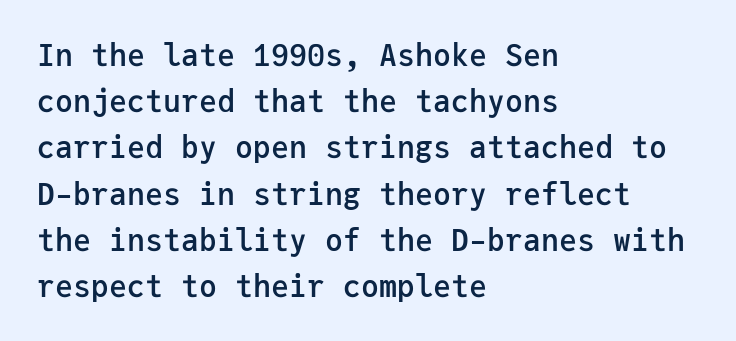
The image shows 30 px semibold sans-serif type, upright, monospaced; set left-aligned, normal line spacing (1.54x), normal letter spacing, not underlined; low stroke contrast and a medium x-height.
